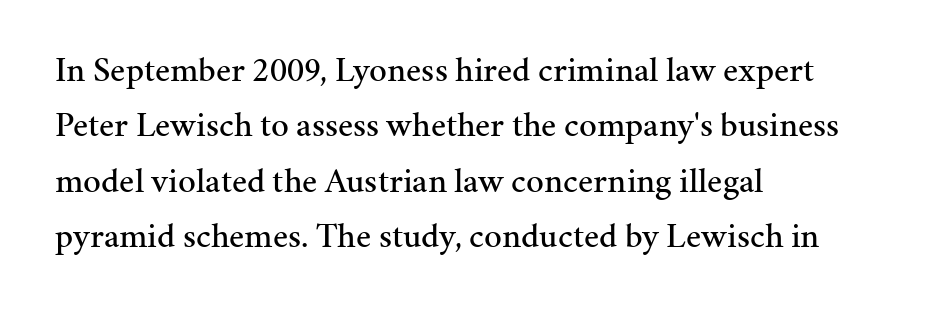
{"serif": "yes", "italic": "no", "width": "normal", "stroke_contrast": "medium", "x_height": "medium", "monospaced": "no", "underline": "no", "align": "left", "line_spacing": "normal", "line_spacing_ratio": 1.58, "letter_spacing": "normal", "letter_spacing_em": 0.0, "glyph_px": 35}
